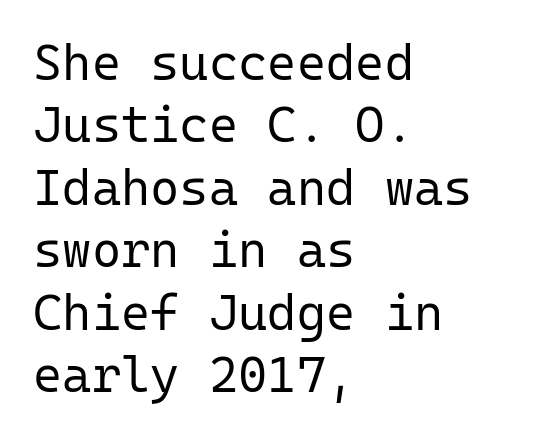
Q: Is the text bold? A: No.
Q: Is the text italic (slanted)? A: No, it is upright.
Q: Is the typeface a serif or a sans-serif typeface? A: Sans-serif.
Q: Is the text underlined? A: No.
Q: How is the paragraph aligned? A: Left-aligned.
Q: Is the spacing between letters normal or unusually wide? A: Normal.
Q: Is the spacing between lines tight, normal or loose? A: Normal.
Q: Width (condensed, normal, or wide)? A: Normal.
Q: Stroke contrast? A: Low.
Q: x-height? A: Medium.
Q: Monospaced? A: Yes.
